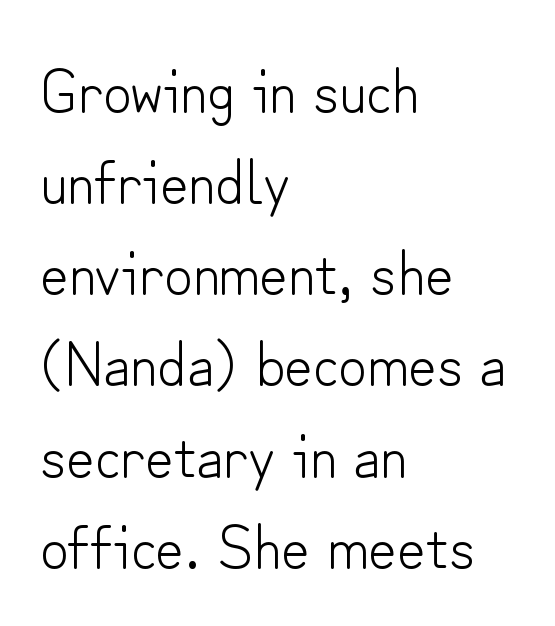
The image shows 62 px light sans-serif type, upright; set left-aligned, normal line spacing (1.47x), normal letter spacing, not underlined; low stroke contrast and a small x-height.
